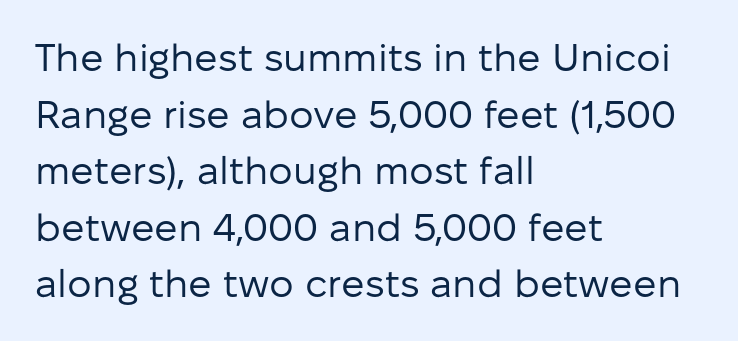
{"serif": "no", "italic": "no", "bold": "no", "weight": "regular", "width": "normal", "stroke_contrast": "low", "x_height": "medium", "monospaced": "no", "underline": "no", "align": "left", "line_spacing": "normal", "line_spacing_ratio": 1.45, "letter_spacing": "normal", "letter_spacing_em": 0.0, "glyph_px": 39}
